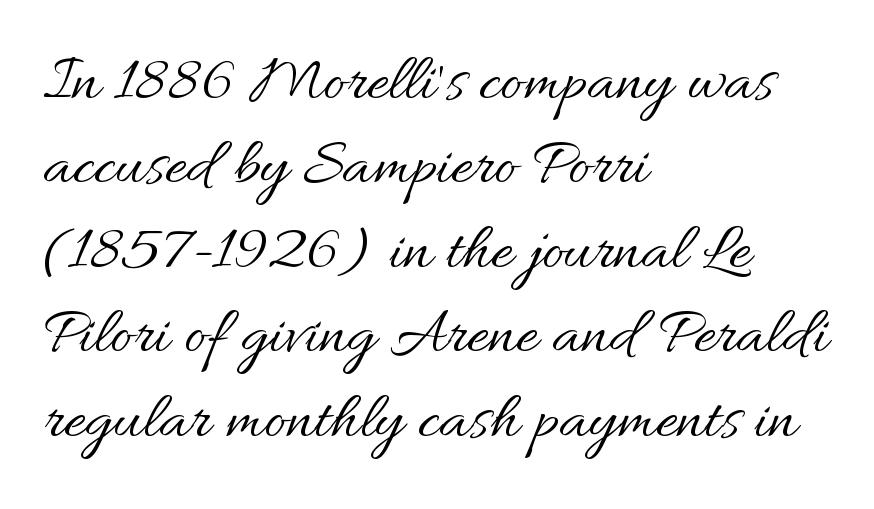
Line starts are locked; line ends wander. Spacing verdict: proportional, widths tailored to each character. The letterforms sit at book weight or below.
